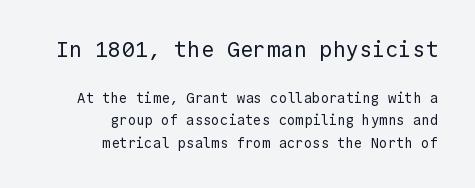
Tracking value appears to be zero — textbook default spacing. Whoever set this made the first block the dominant, larger element. Caption: multi-line text, flush right, ragged left. Horizontal bands of white between lines are of average thickness. The specimen reads as upright at a glance. Stem width sits at or under what a default text font uses.
